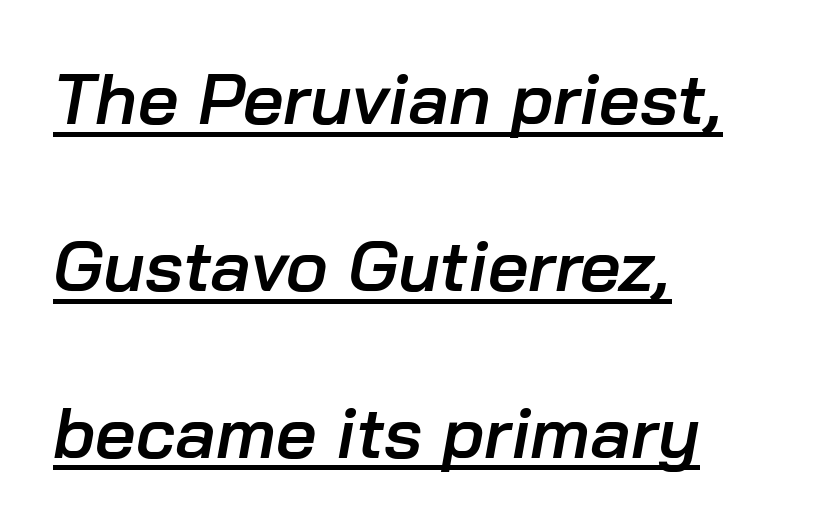
{"italic": "yes", "lean": "right", "slant_degrees": 10, "bold": "semi", "weight": "semibold", "width": "normal", "stroke_contrast": "low", "x_height": "medium", "monospaced": "no", "underline": "yes", "align": "left", "line_spacing": "loose", "line_spacing_ratio": 2.35, "letter_spacing": "normal", "letter_spacing_em": 0.0, "glyph_px": 71}
